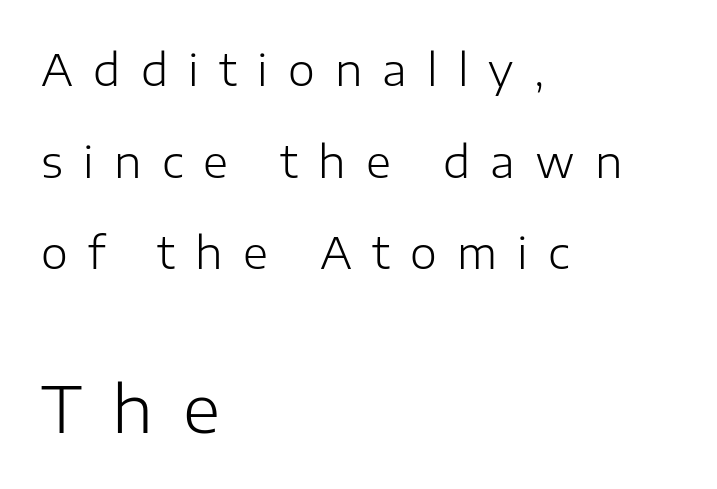
The image shows 64 px light sans-serif type, upright; set left-aligned, loose line spacing (2.13x), unusually wide letter spacing (+0.47 em), not underlined; the second (bottom) block is 1.49x larger; low stroke contrast and a medium x-height.
